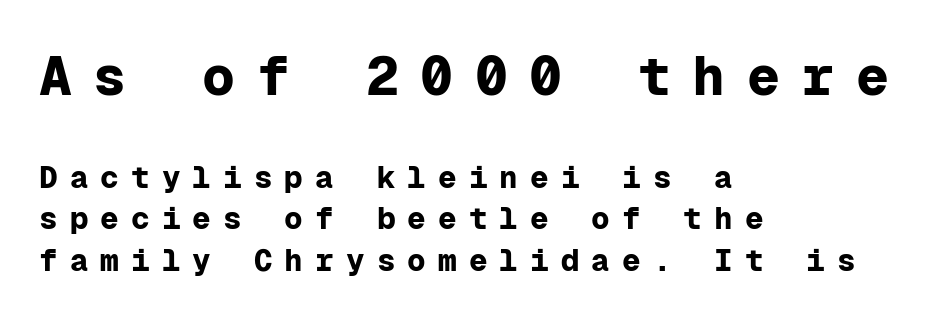
{"serif": "no", "italic": "no", "bold": "yes", "weight": "bold", "width": "normal", "stroke_contrast": "low", "x_height": "medium", "monospaced": "yes", "underline": "no", "align": "left", "line_spacing": "normal", "line_spacing_ratio": 1.33, "letter_spacing": "wide", "letter_spacing_em": 0.39, "larger_block": "first", "size_ratio": 1.77, "glyph_px": 55}
